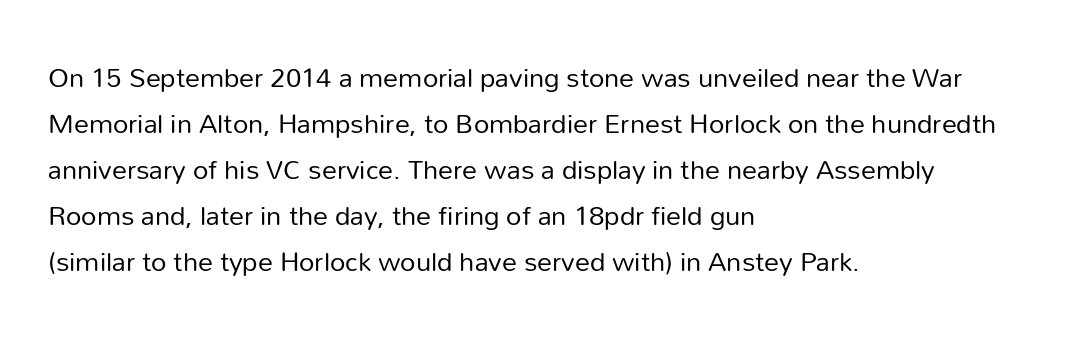
The block of text has a typical density, with ordinary space between rows. A typesetter would call this proportional, since set widths differ per character. Standard letterfit; no display-style spreading of the glyphs. This rendering employs a face without finishing strokes, i.e., a sans-serif. Every stem runs plumb, perpendicular to the baseline.
